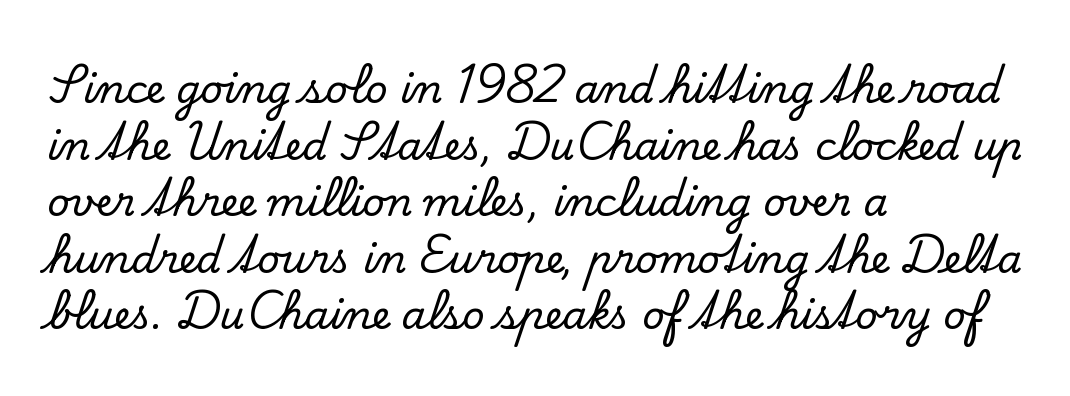
Q: Is the text italic (slanted)? A: Yes.
Q: Is the typeface a serif or a sans-serif typeface? A: Serif.
Q: Is the text underlined? A: No.
Q: How is the paragraph aligned? A: Left-aligned.
Q: Is the spacing between letters normal or unusually wide? A: Normal.
Q: Is the spacing between lines tight, normal or loose? A: Normal.
Q: Width (condensed, normal, or wide)? A: Normal.
Q: Stroke contrast? A: Low.
Q: x-height? A: Small.
Q: Monospaced? A: No.
